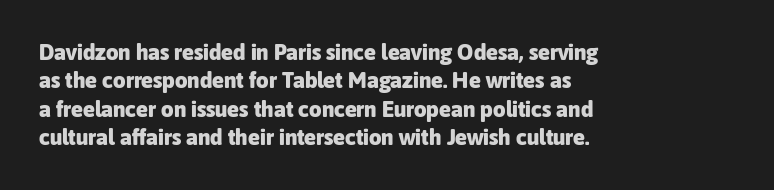
This is the regular roman posture of the typeface. The lines in this sample share a left origin and differ only in where they stop. Standard letterfit; no display-style spreading of the glyphs. Heavy-handed strokes throughout: this text is bold. The space directly below the letters is spotless.
